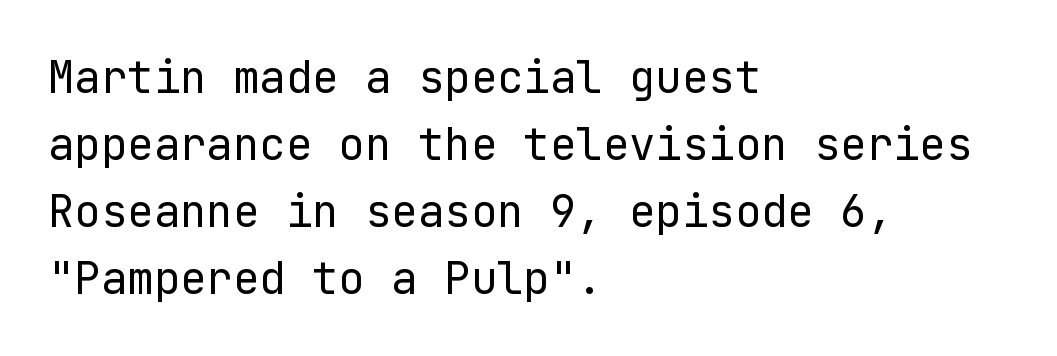
Q: Is the text bold? A: No.
Q: Is the text italic (slanted)? A: No, it is upright.
Q: Is the typeface a serif or a sans-serif typeface? A: Sans-serif.
Q: Is the text underlined? A: No.
Q: How is the paragraph aligned? A: Left-aligned.
Q: Is the spacing between letters normal or unusually wide? A: Normal.
Q: Is the spacing between lines tight, normal or loose? A: Normal.
Q: Width (condensed, normal, or wide)? A: Normal.
Q: Stroke contrast? A: Low.
Q: x-height? A: Medium.
